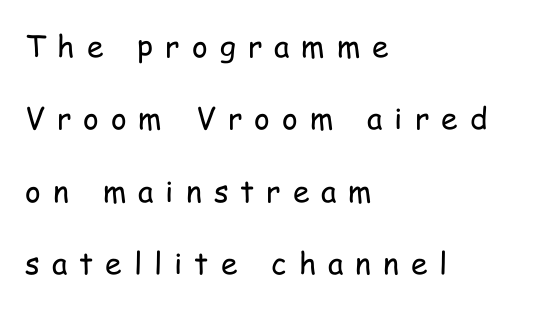
{"serif": "no", "italic": "no", "bold": "no", "weight": "regular", "width": "condensed", "stroke_contrast": "low", "x_height": "medium", "monospaced": "no", "underline": "no", "align": "left", "line_spacing": "loose", "line_spacing_ratio": 2.41, "letter_spacing": "wide", "letter_spacing_em": 0.4, "glyph_px": 30}
